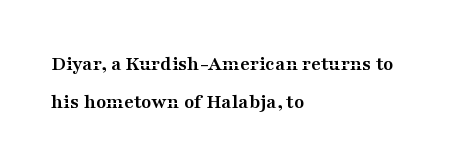
Q: Is the text bold? A: Yes.
Q: Is the text italic (slanted)? A: No, it is upright.
Q: Is the text underlined? A: No.
Q: How is the paragraph aligned? A: Left-aligned.
Q: Is the spacing between letters normal or unusually wide? A: Normal.
